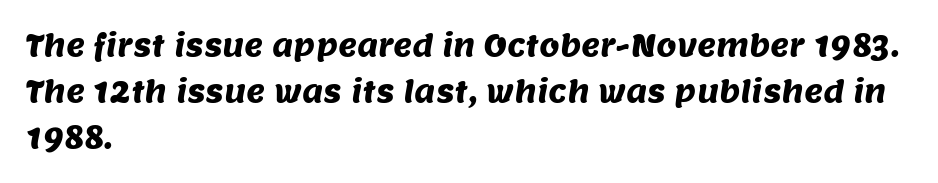
Q: Is the typeface a serif or a sans-serif typeface? A: Sans-serif.
Q: Is the text underlined? A: No.
Q: How is the paragraph aligned? A: Left-aligned.
Q: Is the spacing between letters normal or unusually wide? A: Normal.
Q: Is the spacing between lines tight, normal or loose? A: Normal.
Q: Width (condensed, normal, or wide)? A: Normal.
Q: Stroke contrast? A: Medium.
Q: x-height? A: Large.
Q: Monospaced? A: No.
